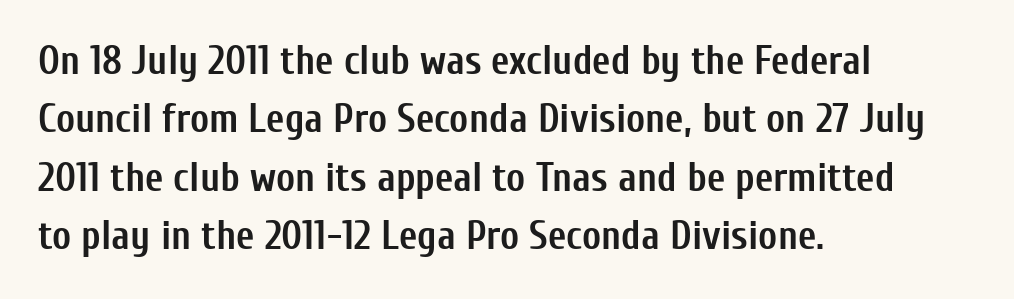
The image shows 40 px semibold, condensed sans-serif type, upright; set left-aligned, normal line spacing (1.46x), normal letter spacing, not underlined; low stroke contrast and a medium x-height.
